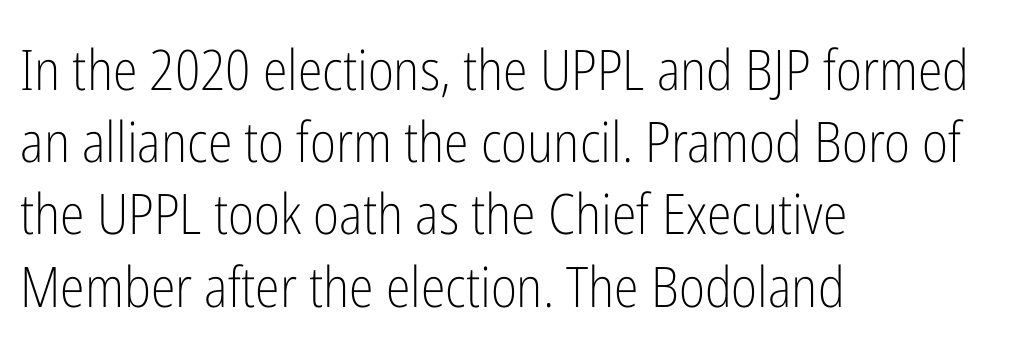
The face used here is proportionally spaced, like ordinary book or web type. Check the space under the baseline: it is left empty. Look at the bottom of the vertical strokes: they stop flat, with no serifs. The font is comparable to plain body text, perhaps lighter. Notice how the stems are strictly vertical — no italics here. Is the letter spacing exaggerated? No — it looks like the ordinary default.
